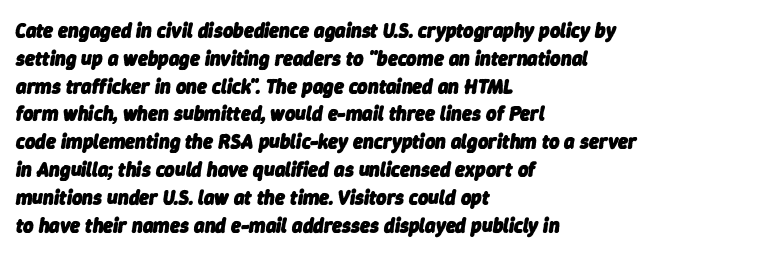
The image shows 20 px bold type, italic (leaning right); set left-aligned, normal line spacing (1.39x), normal letter spacing, not underlined.
